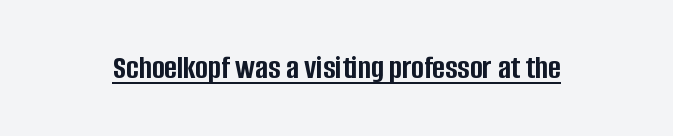
Descenders here cross a horizontal rule under the line. Observe the ordinary spacing: letters are neighbours, not strangers. The passage shown is typed in a proportional face where columns would drift. Are there feet on the stems? There aren't — it's a sans.
